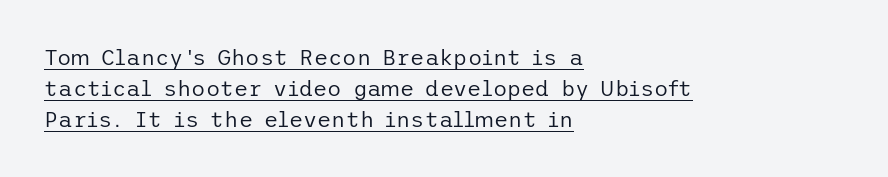
You can see a thin bar hugging the bottom of the glyphs. Interline gaps are of average width in this sample. Leftover space on each line is placed entirely after the last word. This is not heavy type; no bold has been used. In terms of posture, this sample is upright.
